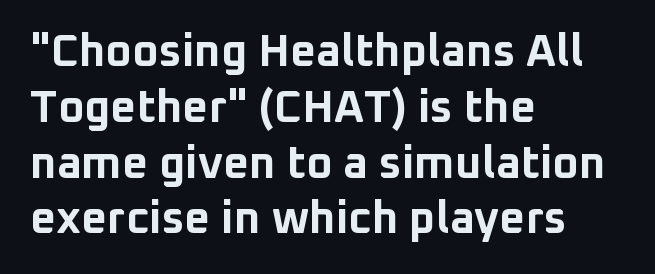
{"serif": "no", "italic": "no", "bold": "yes", "weight": "bold", "width": "normal", "stroke_contrast": "low", "x_height": "medium", "monospaced": "no", "underline": "no", "align": "left", "line_spacing_ratio": 1.24, "letter_spacing": "normal", "letter_spacing_em": 0.0, "glyph_px": 45}
